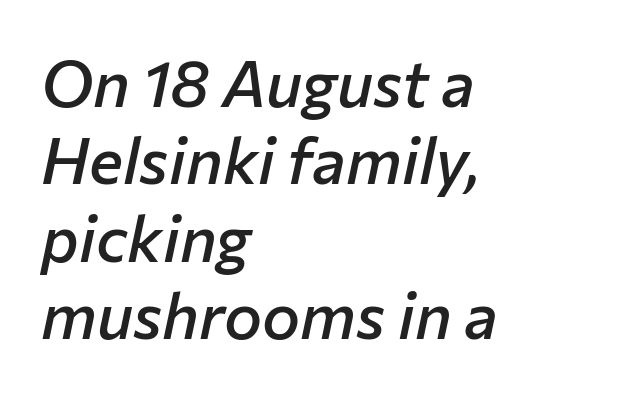
The image shows 64 px semibold type, italic (leaning right); set left-aligned, line spacing 1.21x, normal letter spacing, not underlined; low stroke contrast and a medium x-height.
